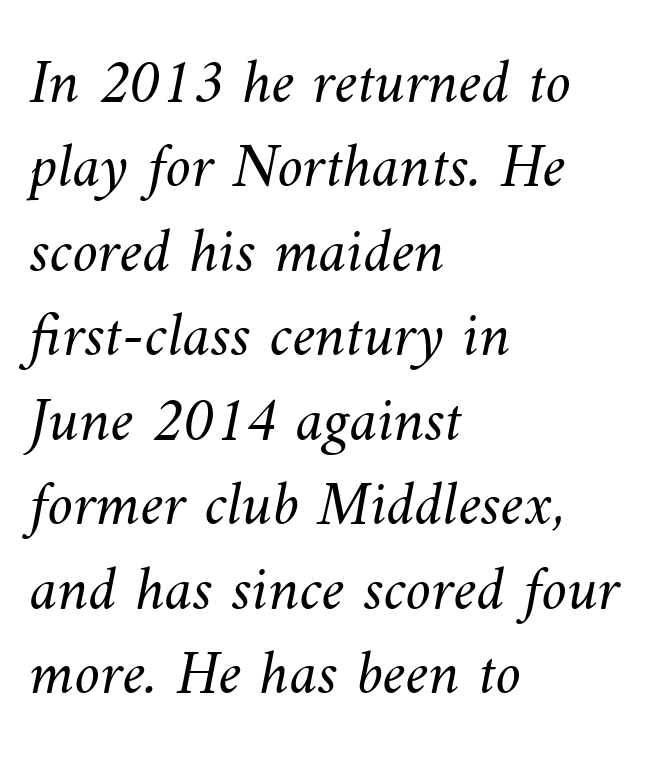
The image shows 64 px light type; set left-aligned, normal line spacing (1.32x), normal letter spacing, not underlined; medium stroke contrast and a small x-height.
